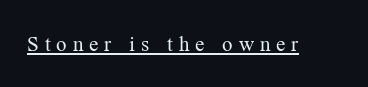
The image shows 21 px text type, upright; set unusually wide letter spacing (+0.28 em), underlined.
